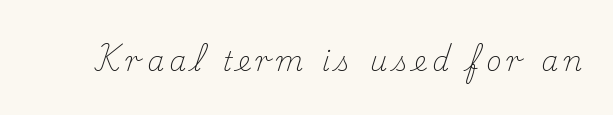
The image shows 27 px text type; set unusually wide letter spacing (+0.21 em), not underlined.
